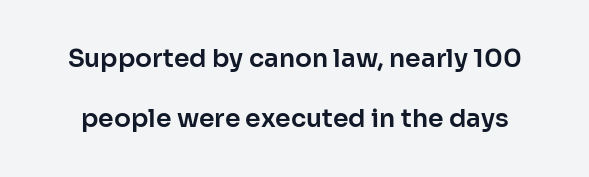
{"italic": "no", "underline": "no", "line_spacing": "loose", "line_spacing_ratio": 2.39, "letter_spacing": "normal", "letter_spacing_em": 0.0, "glyph_px": 25}
